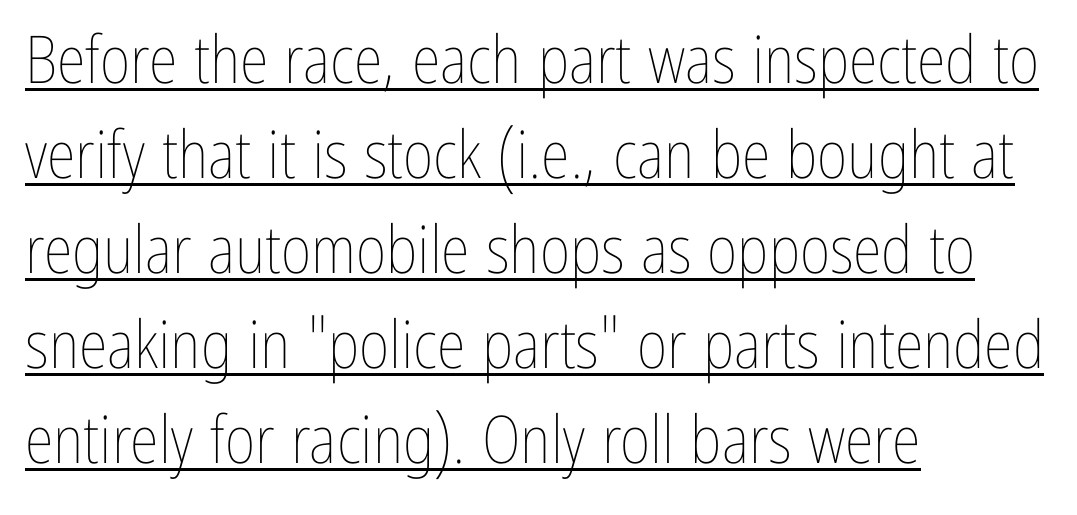
The image shows 66 px thin, condensed type, upright; set left-aligned, normal line spacing (1.44x), normal letter spacing, underlined; low stroke contrast and a medium x-height.
